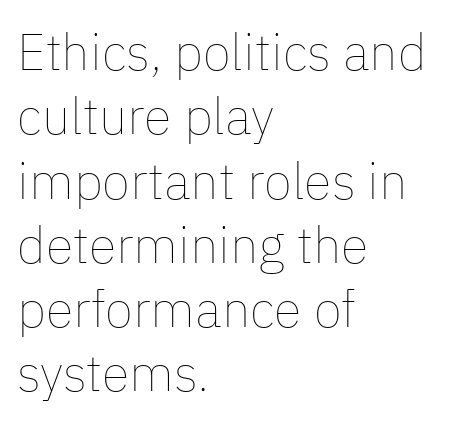
Q: Is the text bold? A: No.
Q: Is the text italic (slanted)? A: No, it is upright.
Q: Is the text underlined? A: No.
Q: How is the paragraph aligned? A: Left-aligned.
Q: Is the spacing between letters normal or unusually wide? A: Normal.
Q: Is the spacing between lines tight, normal or loose? A: Normal.
Q: Width (condensed, normal, or wide)? A: Normal.
Q: Stroke contrast? A: Low.
Q: x-height? A: Medium.
Q: Monospaced? A: No.
